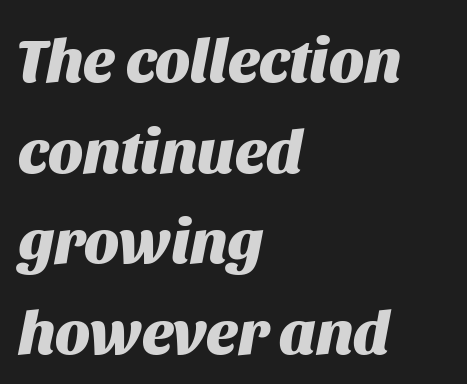
Q: Is the text bold? A: Yes.
Q: Is the text italic (slanted)? A: Yes, it leans right by about 11 degrees.
Q: Is the text underlined? A: No.
Q: How is the paragraph aligned? A: Left-aligned.
Q: Is the spacing between letters normal or unusually wide? A: Normal.
Q: Is the spacing between lines tight, normal or loose? A: Normal.
Q: Width (condensed, normal, or wide)? A: Normal.
Q: Stroke contrast? A: Medium.
Q: x-height? A: Large.
Q: Monospaced? A: No.
